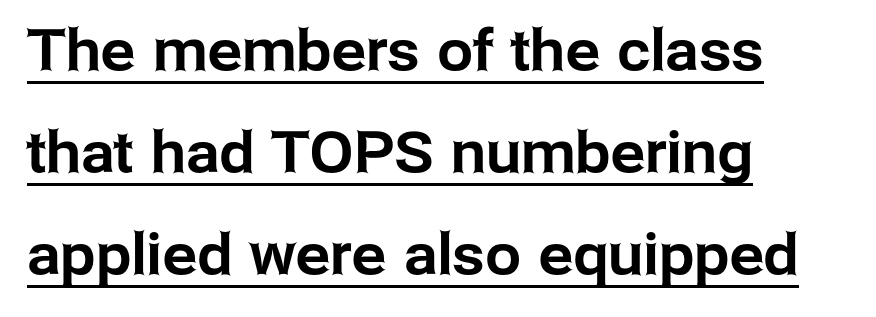
{"serif": "no", "italic": "no", "width": "normal", "stroke_contrast": "low", "x_height": "medium", "monospaced": "no", "underline": "yes", "align": "left", "line_spacing_ratio": 1.79, "letter_spacing": "normal", "letter_spacing_em": 0.0, "glyph_px": 57}
